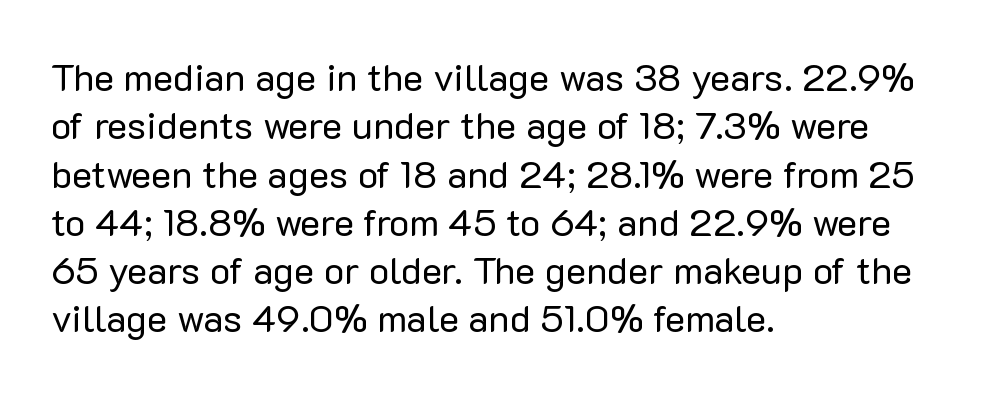
{"serif": "no", "italic": "no", "bold": "no", "weight": "regular", "width": "normal", "stroke_contrast": "low", "x_height": "medium", "monospaced": "no", "underline": "no", "align": "left", "line_spacing": "normal", "line_spacing_ratio": 1.27, "letter_spacing": "normal", "letter_spacing_em": 0.0, "glyph_px": 38}
